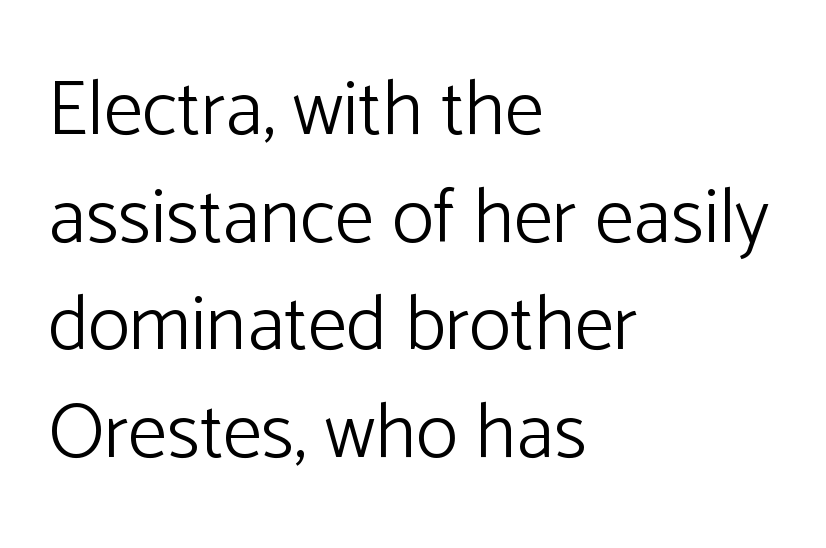
The image shows 78 px light sans-serif type, upright; set left-aligned, normal line spacing (1.38x), normal letter spacing, not underlined; low stroke contrast and a medium x-height.
